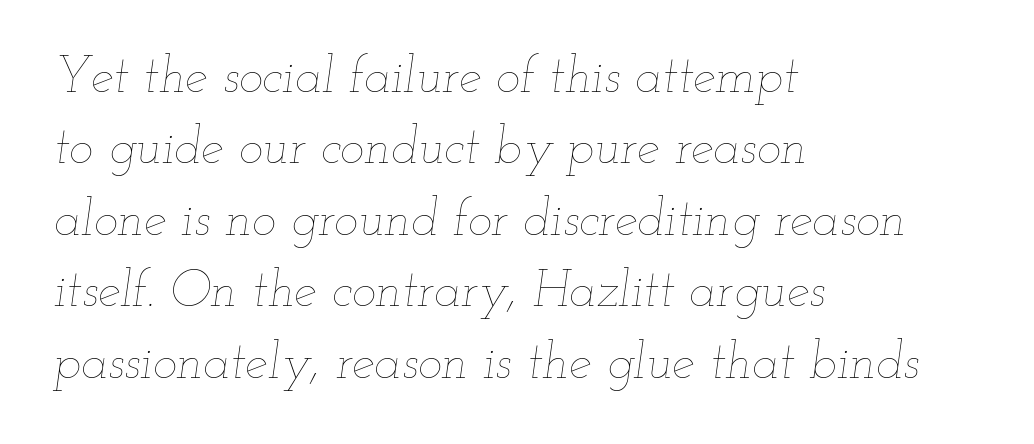
The paragraph shown leans on its left margin. Unmarked baselines from the first word to the last. In terms of posture, this sample is oblique. Note the varied advance widths — an 'i' is clearly narrower than an 'm'.
